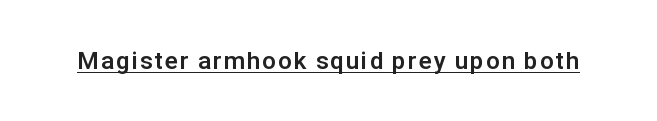
Q: Is the text bold? A: Yes.
Q: Is the text italic (slanted)? A: No, it is upright.
Q: Is the text underlined? A: Yes.
